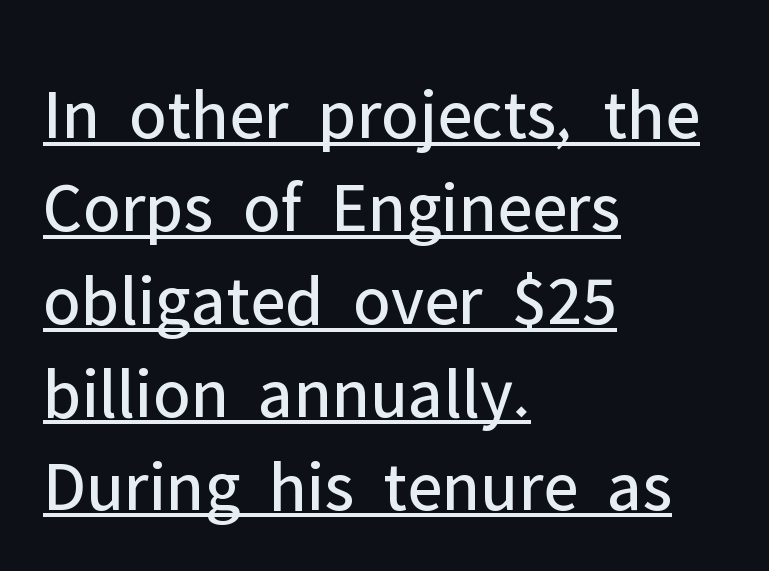
The image shows 72 px regular-weight sans-serif type, upright; set left-aligned, normal line spacing (1.29x), normal letter spacing, underlined; low stroke contrast and a medium x-height.
